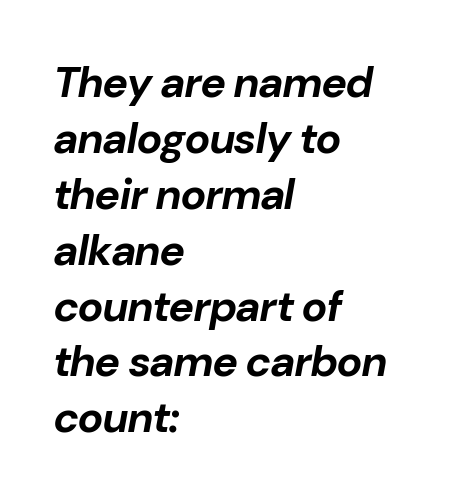
{"italic": "yes", "lean": "right", "slant_degrees": 10, "bold": "yes", "weight": "bold", "width": "normal", "stroke_contrast": "low", "x_height": "medium", "monospaced": "no", "underline": "no", "align": "left", "line_spacing": "normal", "line_spacing_ratio": 1.3, "letter_spacing": "normal", "letter_spacing_em": 0.0, "glyph_px": 43}
